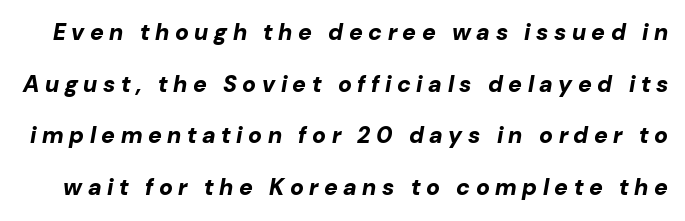
{"italic": "yes", "lean": "right", "slant_degrees": 10, "bold": "yes", "underline": "no", "line_spacing": "loose", "line_spacing_ratio": 2.25, "letter_spacing": "wide", "letter_spacing_em": 0.24, "glyph_px": 23}
